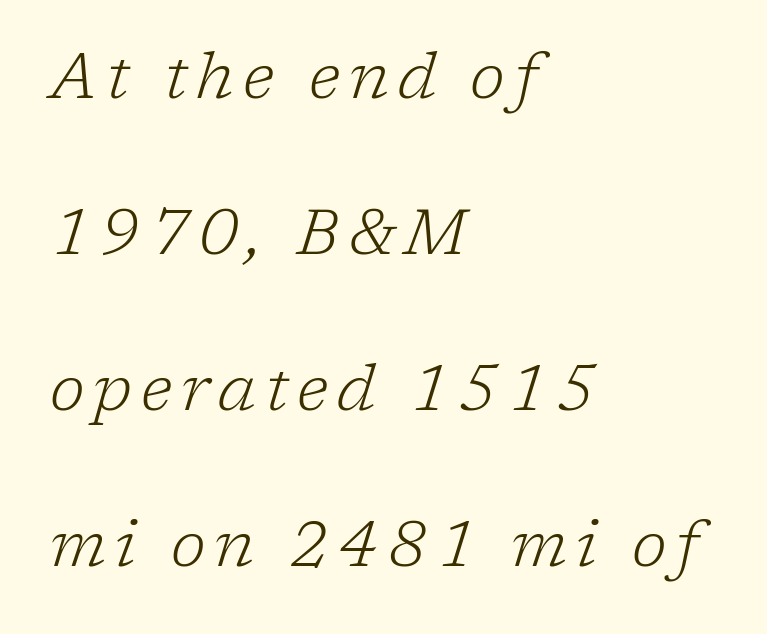
Q: Is the text bold? A: No.
Q: Is the text italic (slanted)? A: Yes, it leans right by about 17 degrees.
Q: Is the typeface a serif or a sans-serif typeface? A: Serif.
Q: Is the text underlined? A: No.
Q: How is the paragraph aligned? A: Left-aligned.
Q: Is the spacing between lines tight, normal or loose? A: Loose.
Q: Width (condensed, normal, or wide)? A: Normal.
Q: Stroke contrast? A: Low.
Q: x-height? A: Medium.
Q: Monospaced? A: No.
